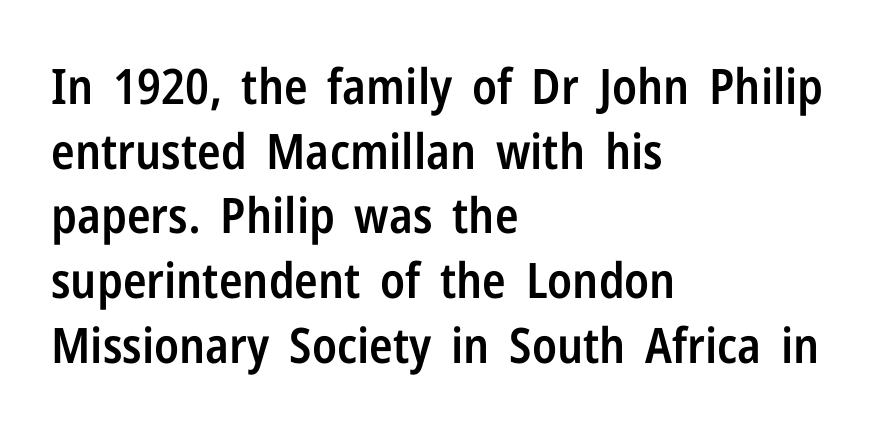
{"serif": "no", "italic": "no", "bold": "semi", "weight": "semibold", "width": "condensed", "stroke_contrast": "low", "x_height": "medium", "monospaced": "no", "underline": "no", "align": "left", "line_spacing": "normal", "line_spacing_ratio": 1.32, "letter_spacing": "normal", "letter_spacing_em": 0.0, "glyph_px": 49}
